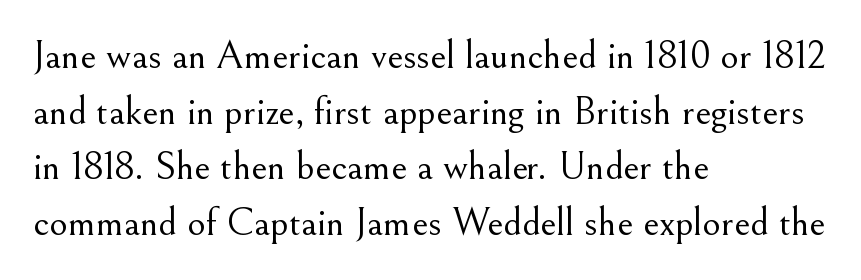
The image shows 40 px light serif type, upright; set left-aligned, normal line spacing (1.39x), normal letter spacing, not underlined; medium stroke contrast and a small x-height.
